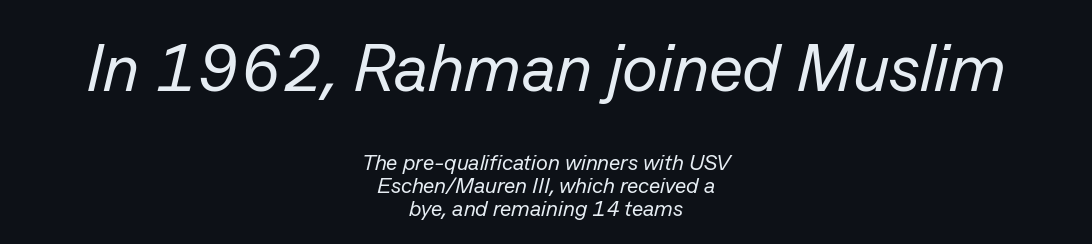
Vertical stems look standard width or narrower in stroke. A bare baseline throughout the passage. The text carries the slant typical of an italic or oblique font. Between one letter and the next there's only the usual sliver of space. Notice how descenders almost collide with the ascenders below — that's tight leading. Casual observation: everything's sitting right in the middle.
